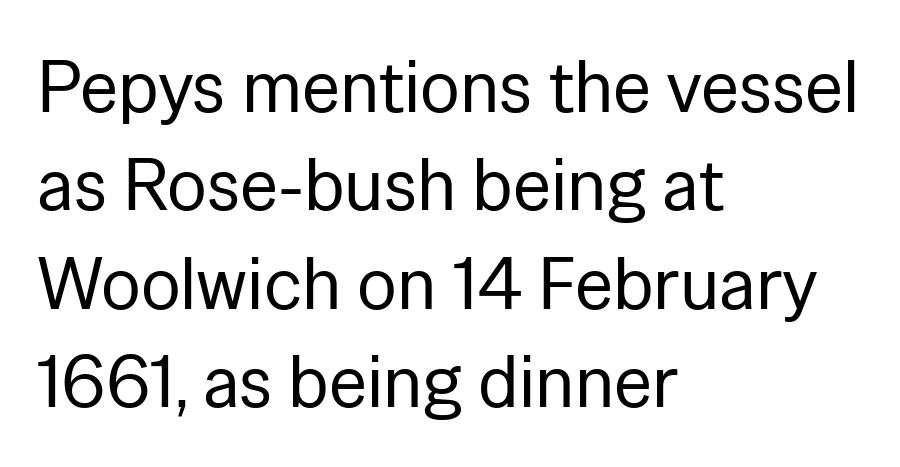
Check the space under the baseline: it is left empty. Horizontal alignment here is leftward, the default for most running prose. Tracking here is standard; glyphs follow each other at the usual distance. Is this a fixed-width face? No — the glyphs have proportional, varying widths. On a weight scale, this lands at 450 or below.
